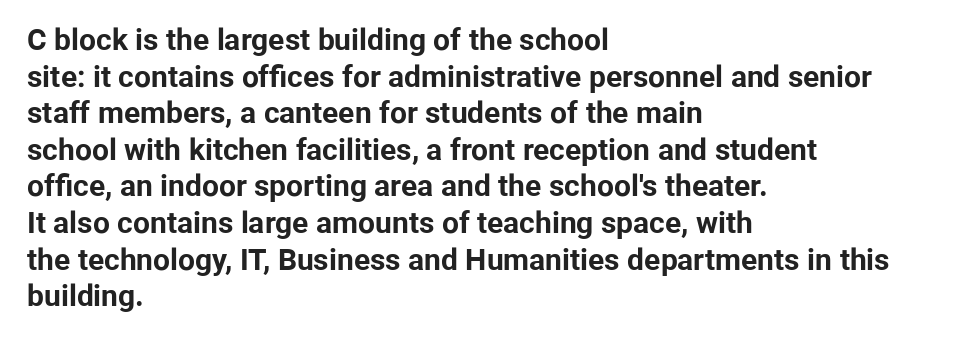
The image shows 30 px bold sans-serif type, upright; set left-aligned, line spacing 1.22x, normal letter spacing, not underlined; low stroke contrast and a medium x-height.
